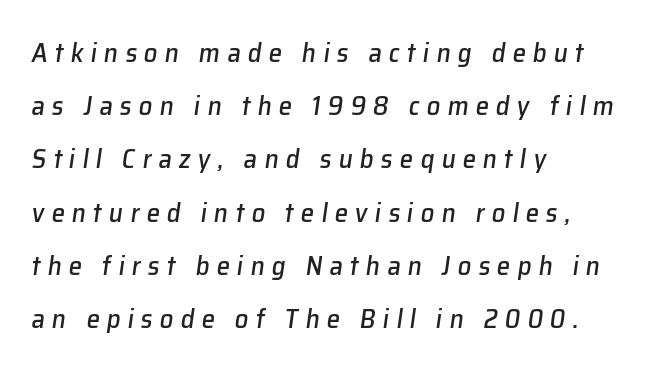
Rendered with sloped, italic letterforms. Teacher's note: observe the even left margin — that is flush-left alignment. A typesetter would call this heavily tracked-out type. The space beneath each line is pristine and unruled. Summary of vertical rhythm: relaxed, with wide interline spacing.
